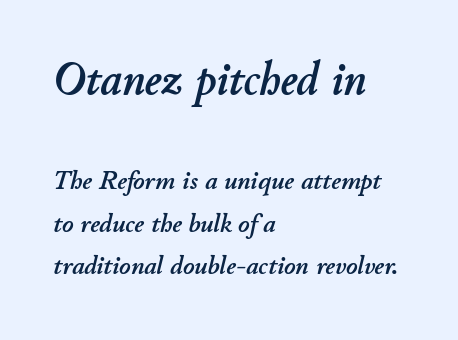
Q: Is the text italic (slanted)? A: Yes, it leans right by about 11 degrees.
Q: Is the text underlined? A: No.
Q: How is the paragraph aligned? A: Left-aligned.
Q: Is the spacing between letters normal or unusually wide? A: Normal.
Q: Is the spacing between lines tight, normal or loose? A: Normal.
Q: Which block of text is set in a larger size, the first (top) or the second (bottom)? A: The first (top) one.
Q: Width (condensed, normal, or wide)? A: Normal.
Q: Stroke contrast? A: Low.
Q: x-height? A: Small.
Q: Monospaced? A: No.
